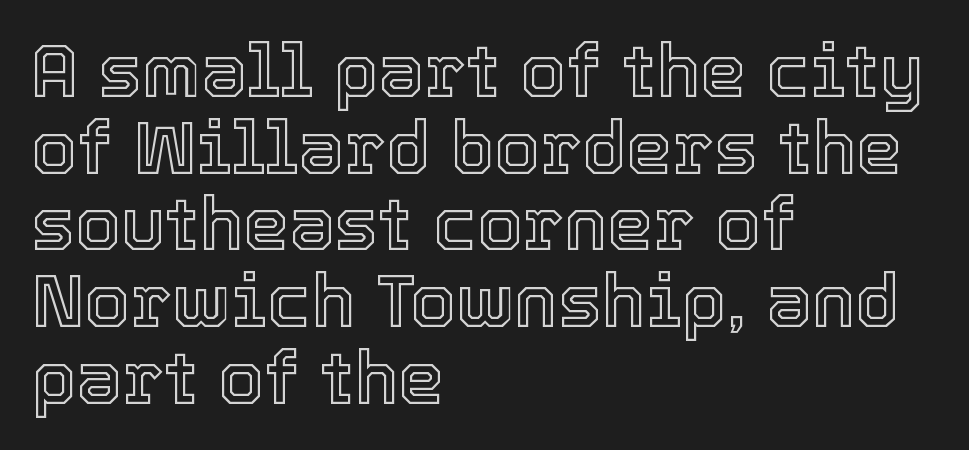
Successive baselines arrive quickly, one right under another. The passage shown is not underscored anywhere. The passage shown is typed in a proportional face where columns would drift. Tracking value appears to be zero — textbook default spacing.
